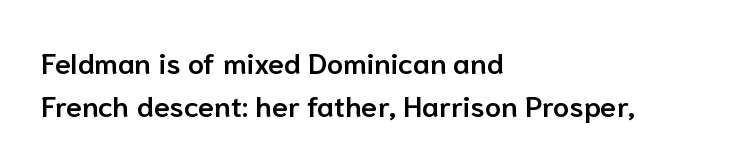
No feet cap the strokes, marking this as sans-serif type. This block has exactly the height ordinary leading produces. Decoration check: the copy has no underline. Think of a printed novel: that variable character pitch is what you see here.
